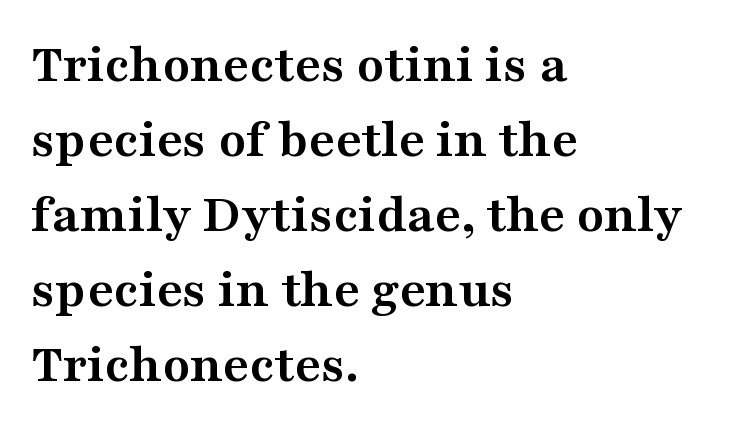
{"serif": "yes", "italic": "no", "bold": "yes", "weight": "semibold", "width": "wide", "stroke_contrast": "medium", "x_height": "medium", "monospaced": "no", "underline": "no", "align": "left", "line_spacing": "normal", "line_spacing_ratio": 1.34, "letter_spacing": "normal", "letter_spacing_em": 0.0, "glyph_px": 56}
